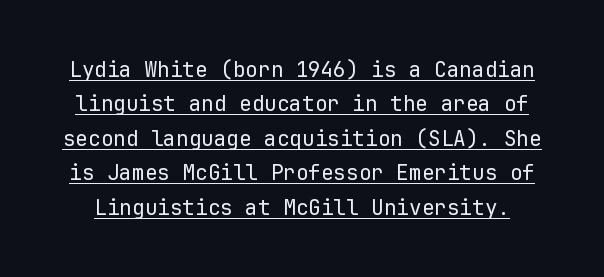
{"italic": "no", "bold": "no", "underline": "yes", "line_spacing": "normal", "line_spacing_ratio": 1.64, "letter_spacing": "normal", "letter_spacing_em": 0.0, "glyph_px": 21}
